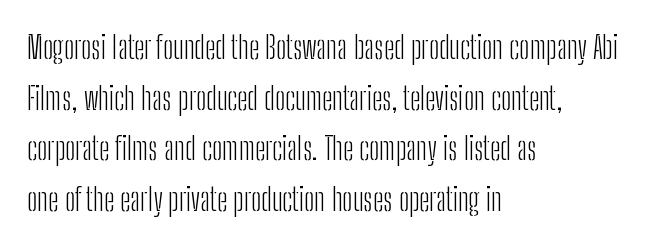
Q: Is the text bold? A: No.
Q: Is the text italic (slanted)? A: No, it is upright.
Q: Is the typeface a serif or a sans-serif typeface? A: Sans-serif.
Q: Is the text underlined? A: No.
Q: How is the paragraph aligned? A: Left-aligned.
Q: Is the spacing between letters normal or unusually wide? A: Normal.
Q: Is the spacing between lines tight, normal or loose? A: Normal.
Q: Width (condensed, normal, or wide)? A: Condensed.
Q: Stroke contrast? A: Low.
Q: x-height? A: Medium.
Q: Monospaced? A: No.
